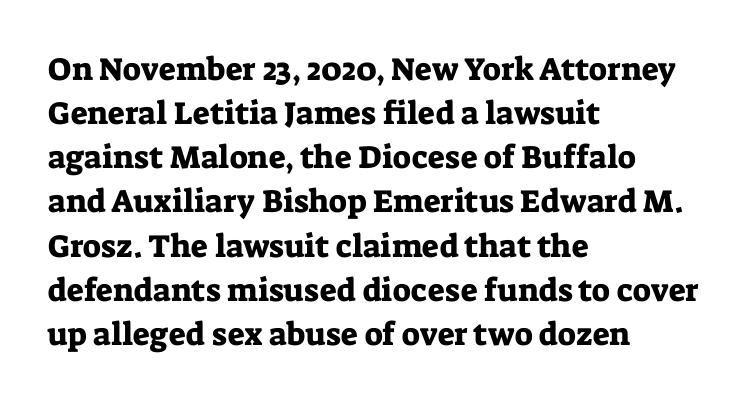
{"serif": "yes", "italic": "no", "width": "normal", "stroke_contrast": "low", "x_height": "medium", "monospaced": "no", "underline": "no", "align": "left", "line_spacing": "normal", "line_spacing_ratio": 1.38, "letter_spacing": "normal", "letter_spacing_em": 0.0, "glyph_px": 32}
